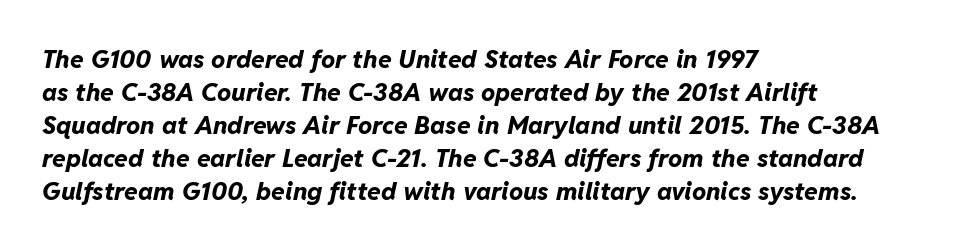
The image shows 25 px bold type, italic (leaning right); set left-aligned, normal line spacing (1.32x), normal letter spacing, not underlined.
